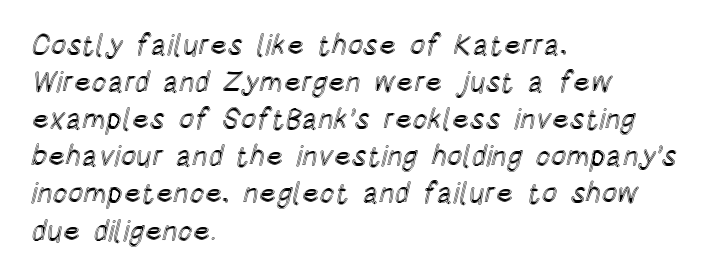
{"width": "condensed", "x_height": "large", "monospaced": "no", "underline": "no", "align": "left", "line_spacing": "normal", "line_spacing_ratio": 1.28, "letter_spacing": "normal", "letter_spacing_em": 0.0, "glyph_px": 29}
